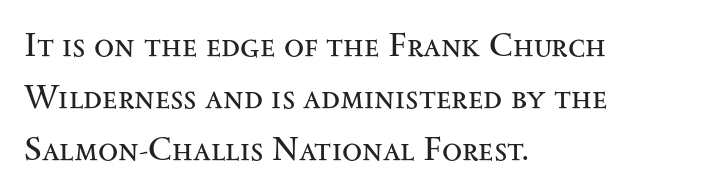
This sample uses a serif face. Regular leading. No word sits above an underline. If you drew a line through each stem, it would be perfectly vertical. Think of a printed novel: that variable character pitch is what you see here.
